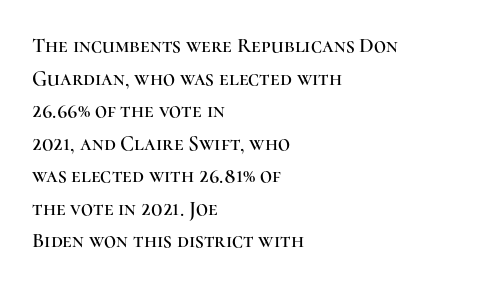
Q: Is the text italic (slanted)? A: No, it is upright.
Q: Is the text underlined? A: No.
Q: How is the paragraph aligned? A: Left-aligned.
Q: Is the spacing between letters normal or unusually wide? A: Normal.
Q: Is the spacing between lines tight, normal or loose? A: Normal.
